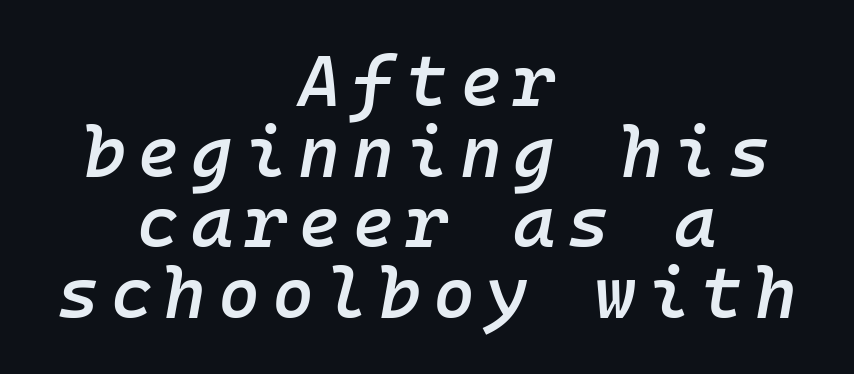
Q: Is the text bold? A: Semi-bold.
Q: Is the text italic (slanted)? A: Yes, it leans right by about 10 degrees.
Q: Is the text underlined? A: No.
Q: How is the paragraph aligned? A: Centered.
Q: Is the spacing between lines tight, normal or loose? A: Tight.
Q: Width (condensed, normal, or wide)? A: Normal.
Q: Stroke contrast? A: Low.
Q: x-height? A: Medium.
Q: Monospaced? A: Yes.
